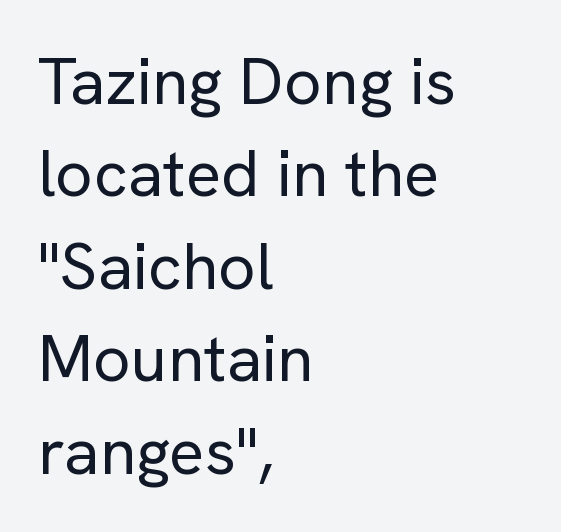
The image shows 66 px regular-weight sans-serif type, upright; set left-aligned, normal line spacing (1.4x), normal letter spacing, not underlined; low stroke contrast and a medium x-height.
